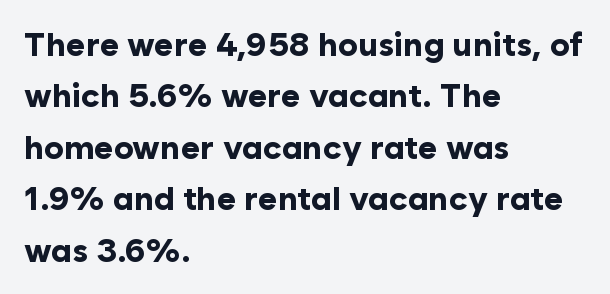
Q: Is the text bold? A: Yes.
Q: Is the text italic (slanted)? A: No, it is upright.
Q: Is the typeface a serif or a sans-serif typeface? A: Sans-serif.
Q: Is the text underlined? A: No.
Q: How is the paragraph aligned? A: Left-aligned.
Q: Is the spacing between letters normal or unusually wide? A: Normal.
Q: Is the spacing between lines tight, normal or loose? A: Normal.
Q: Width (condensed, normal, or wide)? A: Normal.
Q: Stroke contrast? A: Low.
Q: x-height? A: Medium.
Q: Monospaced? A: No.
